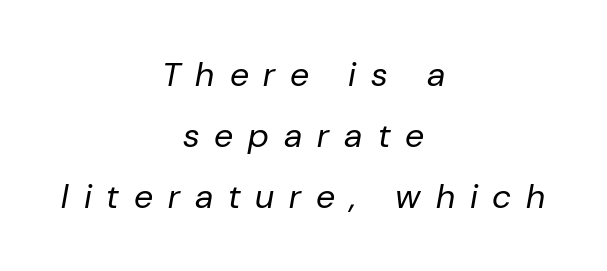
These lines have a slow, spaced-out rhythm from letter to letter. The lines are quadded center. You could not count columns in this text — the font is proportionally spaced. No letter is thick-stroked: the sample isn't bold. The glyphs are unaccompanied by any horizontal stroke below them.
